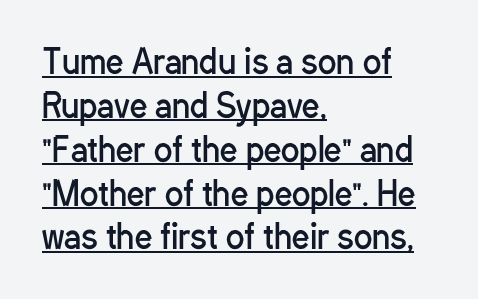
The image shows 34 px regular-weight, condensed sans-serif type, upright; set left-aligned, normal line spacing (1.29x), normal letter spacing, underlined; low stroke contrast and a medium x-height.
